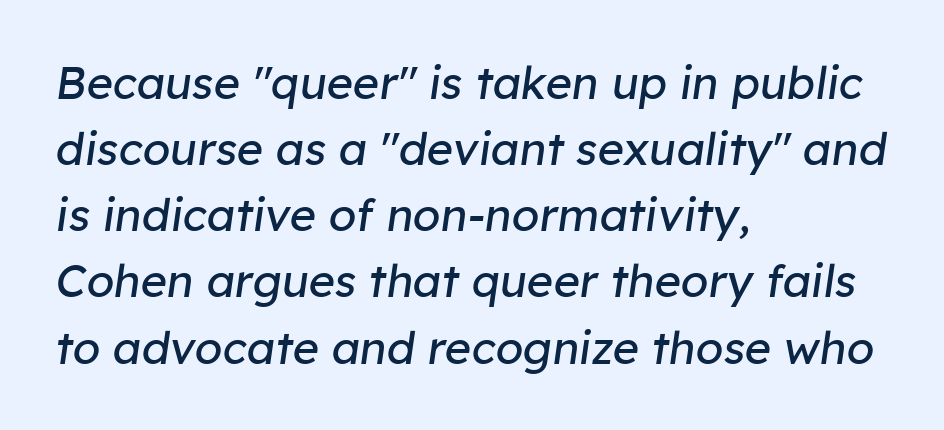
Does extra space separate the letters? No, they use regular spacing. This sample is left-justified, so line endings fall wherever the words run out. This is oblique type, the kind used for emphasis or titles. This sample keeps an unexceptional amount of space between lines. Proportional: the letters do not fall into vertical columns. Is the stroke heavy? The answer is a plain regular-or-lighter.
